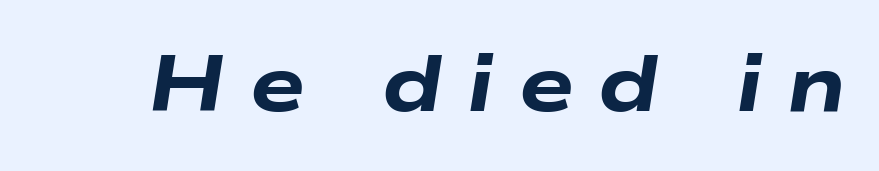
{"italic": "yes", "lean": "right", "slant_degrees": 9, "bold": "yes", "weight": "heavy", "width": "wide", "stroke_contrast": "low", "x_height": "medium", "monospaced": "no", "underline": "no", "letter_spacing": "wide", "letter_spacing_em": 0.32, "glyph_px": 78}
